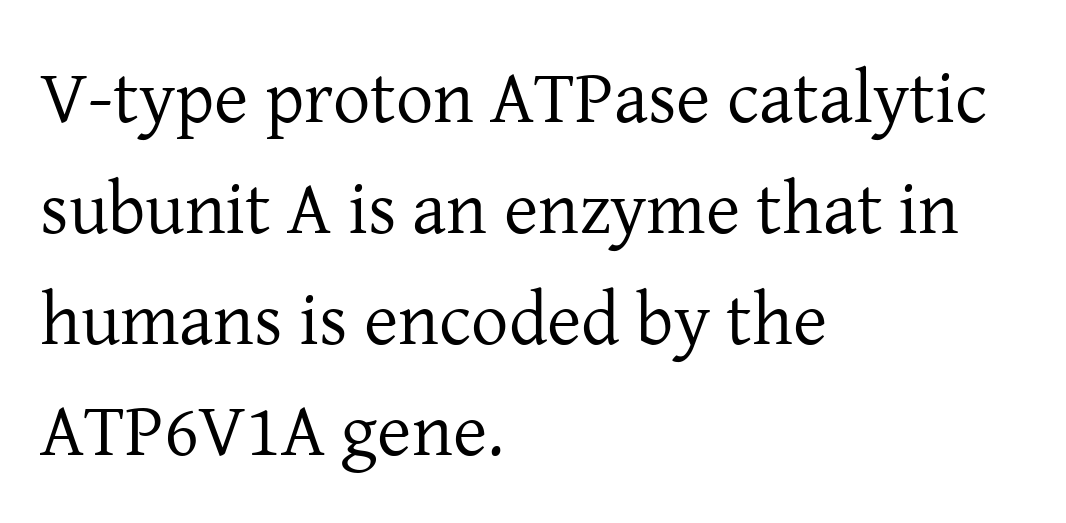
The image shows 74 px regular-weight serif type, upright; set left-aligned, normal line spacing (1.5x), normal letter spacing, not underlined; low stroke contrast and a medium x-height.
